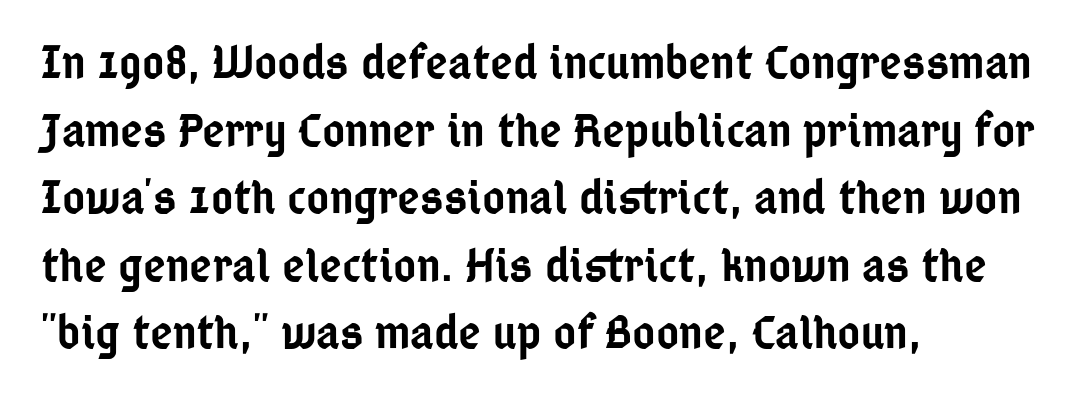
The image shows 49 px semibold, condensed sans-serif type, upright; set left-aligned, normal line spacing (1.38x), normal letter spacing, not underlined; low stroke contrast and a medium x-height.
